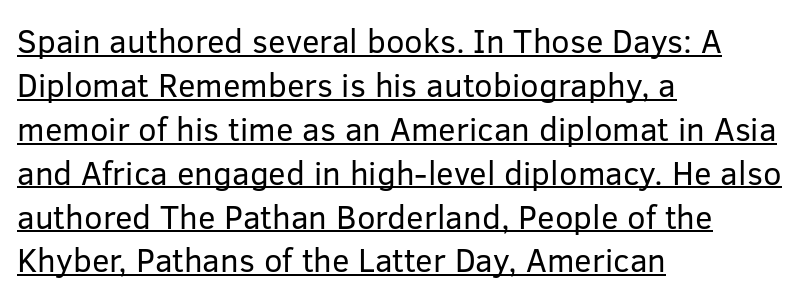
{"serif": "no", "italic": "no", "bold": "no", "weight": "regular", "width": "normal", "stroke_contrast": "low", "x_height": "medium", "monospaced": "no", "underline": "yes", "align": "left", "line_spacing": "normal", "line_spacing_ratio": 1.33, "letter_spacing": "normal", "letter_spacing_em": 0.0, "glyph_px": 33}
